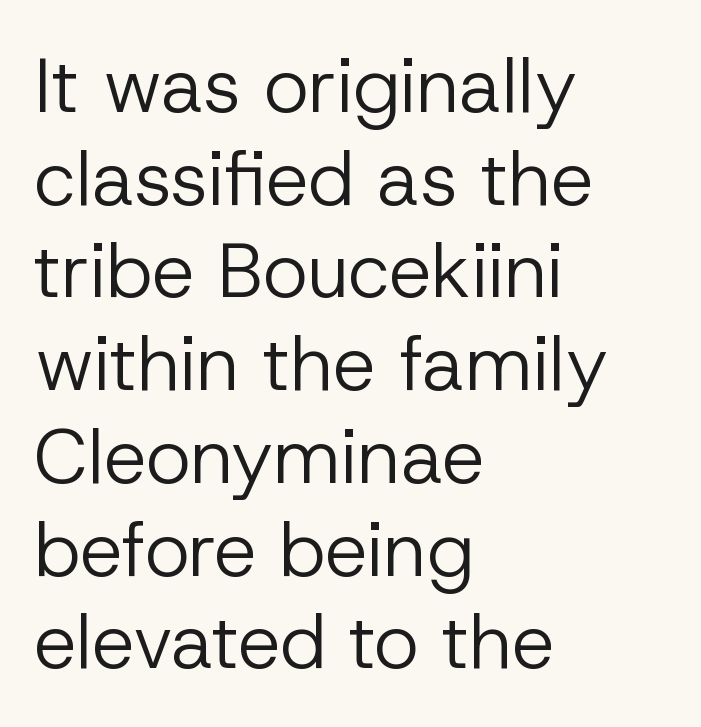
The image shows 76 px regular-weight sans-serif type, upright; set left-aligned, line spacing 1.22x, normal letter spacing, not underlined; low stroke contrast and a medium x-height.
